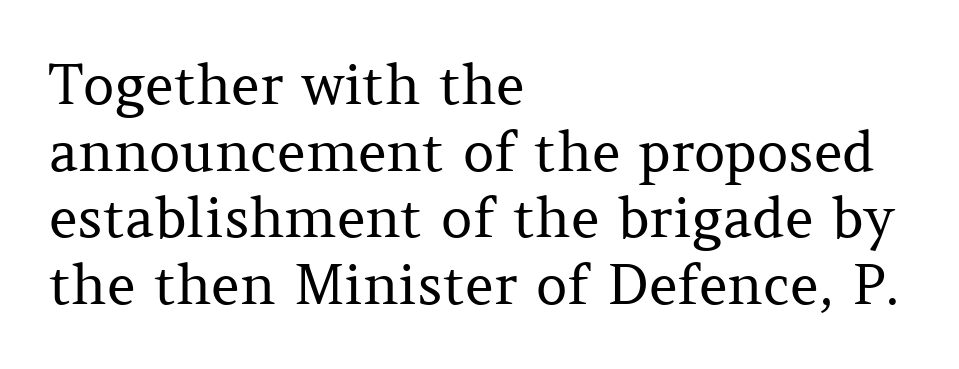
Little horizontal feet cap the strokes, marking this as serif type. The typesetting does not lean heavy: it is not bold. Is the block centered? No — it sits flush against the left margin. The area under the type is left untouched. Note the varied advance widths — an 'i' is clearly narrower than an 'm'. Ascenders rise straight up at ninety degrees.
